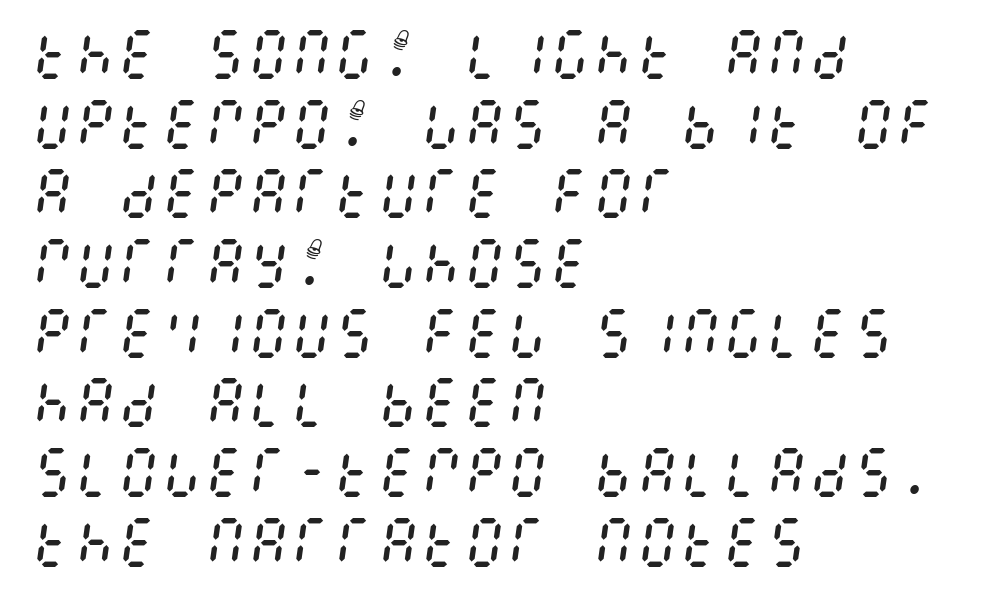
{"italic": "yes", "lean": "right", "slant_degrees": 8, "bold": "no", "weight": "regular", "width": "condensed", "stroke_contrast": "medium", "x_height": "large", "underline": "no", "align": "left", "line_spacing": "normal", "line_spacing_ratio": 1.29, "letter_spacing": "normal", "letter_spacing_em": 0.0, "glyph_px": 54}
